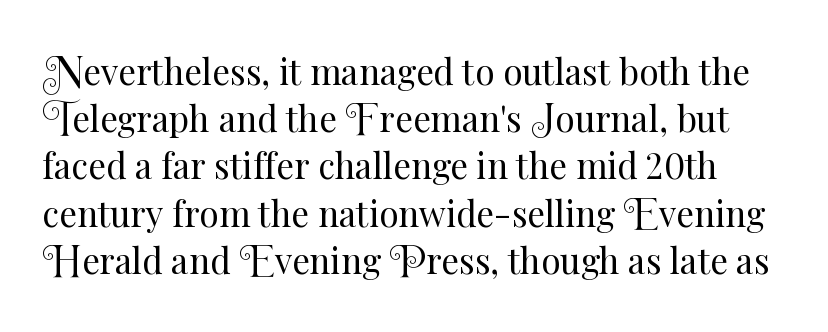
The image shows 35 px regular-weight type, upright; set normal line spacing (1.35x), normal letter spacing, not underlined; medium stroke contrast and a small x-height.
